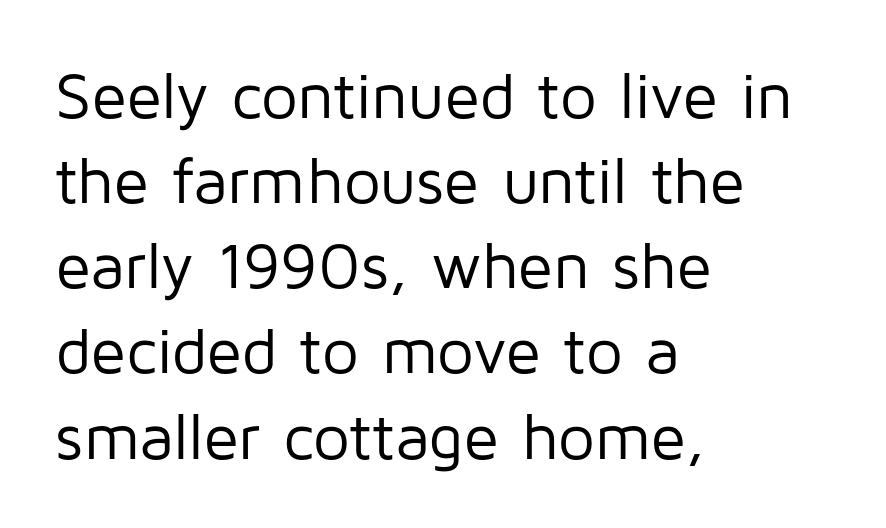
This is roman type, the default non-slanted kind. Just letters on the line, the space beneath them empty. Note: no serifs on the glyphs. Rows of type keep a routine distance in the vertical direction.
